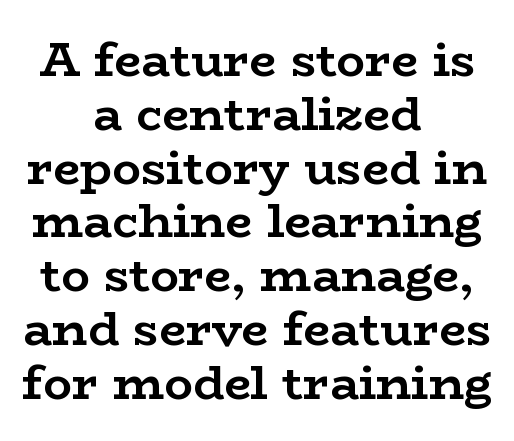
Q: Is the text bold? A: Yes.
Q: Is the text italic (slanted)? A: No, it is upright.
Q: Is the typeface a serif or a sans-serif typeface? A: Serif.
Q: Is the text underlined? A: No.
Q: How is the paragraph aligned? A: Centered.
Q: Is the spacing between letters normal or unusually wide? A: Normal.
Q: Is the spacing between lines tight, normal or loose? A: Tight.
Q: Width (condensed, normal, or wide)? A: Wide.
Q: Stroke contrast? A: Low.
Q: x-height? A: Medium.
Q: Monospaced? A: No.
